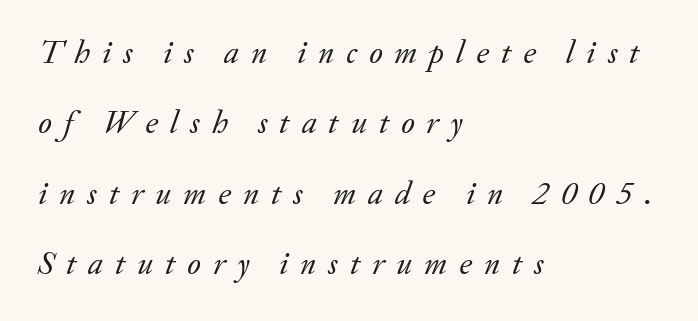
Q: Is the text bold? A: No.
Q: Is the text italic (slanted)? A: Yes, it leans right by about 20 degrees.
Q: Is the typeface a serif or a sans-serif typeface? A: Serif.
Q: Is the text underlined? A: No.
Q: How is the paragraph aligned? A: Left-aligned.
Q: Is the spacing between letters normal or unusually wide? A: Unusually wide.
Q: Is the spacing between lines tight, normal or loose? A: Loose.
Q: Width (condensed, normal, or wide)? A: Normal.
Q: Stroke contrast? A: Low.
Q: x-height? A: Small.
Q: Monospaced? A: No.
